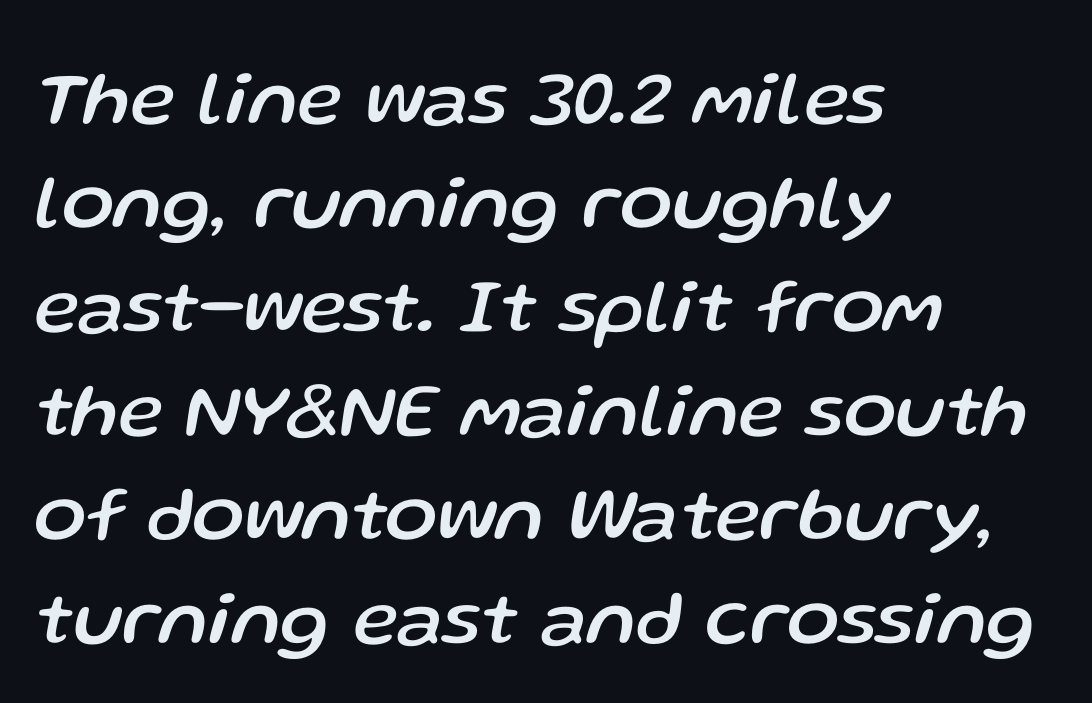
{"italic": "yes", "lean": "right", "slant_degrees": 13, "width": "normal", "stroke_contrast": "low", "x_height": "medium", "monospaced": "no", "underline": "no", "align": "left", "line_spacing": "normal", "line_spacing_ratio": 1.35, "letter_spacing": "normal", "letter_spacing_em": 0.0, "glyph_px": 77}
